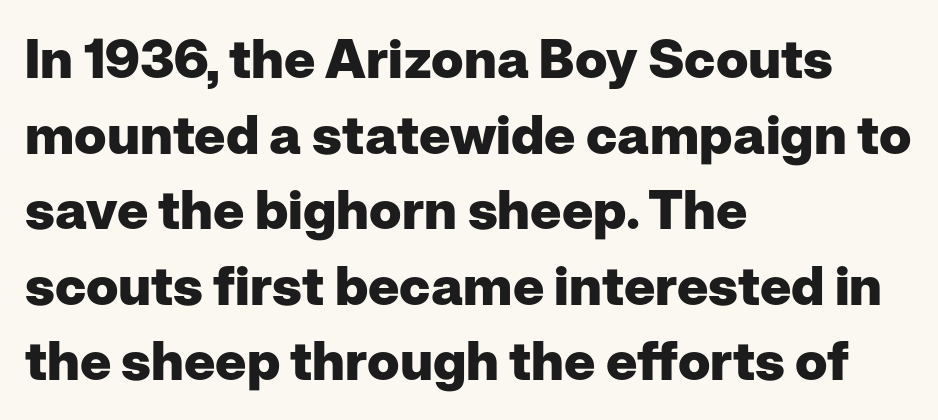
Weight check: bold — yes, fully. Nobody drew a line under any word here. These lines are rendered in a variable-pitch font. Observe the ordinary spacing: letters are neighbours, not strangers.
